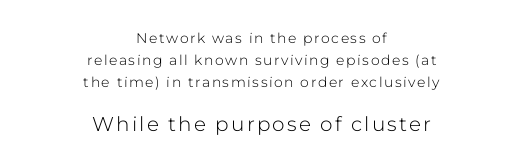
Check under the words: just untouched page. The lettering stays uniformly vertical, giving the passage a roman look. The later block is typeset at a bigger size than the earlier block. The rag falls on both sides of this text block equally.
